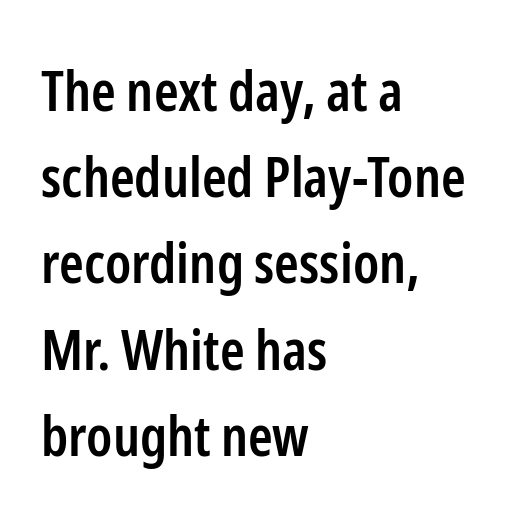
{"serif": "no", "italic": "no", "bold": "semi", "weight": "semibold", "width": "condensed", "stroke_contrast": "low", "x_height": "medium", "monospaced": "no", "underline": "no", "align": "left", "line_spacing": "normal", "line_spacing_ratio": 1.54, "letter_spacing": "normal", "letter_spacing_em": 0.0, "glyph_px": 56}
